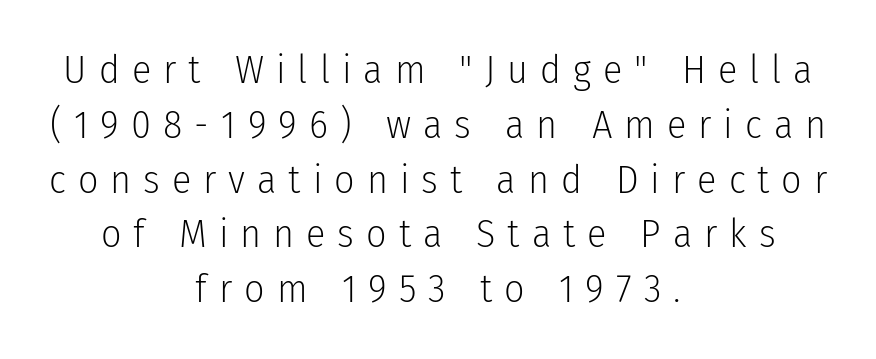
The image shows 40 px light, condensed sans-serif type, upright; set centered, normal line spacing (1.37x), unusually wide letter spacing (+0.3 em), not underlined; low stroke contrast and a medium x-height.
